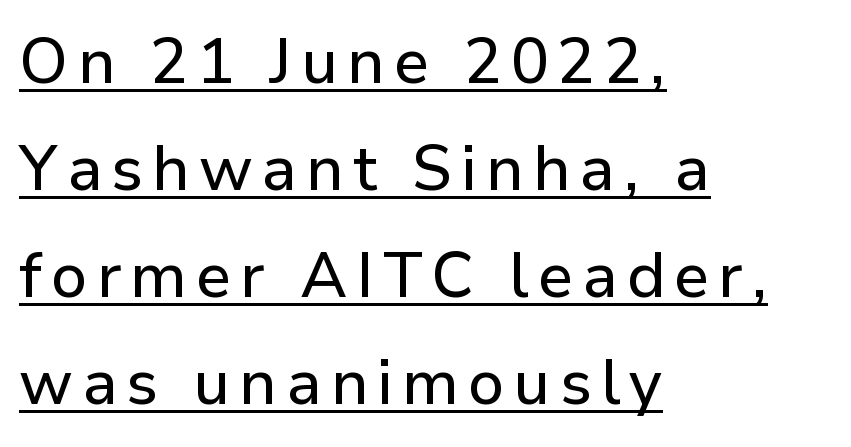
Students, observe: this is what conventionally led text looks like. The face used here is a sans, in the tradition of grotesques and geometrics. Honestly, the underline is the first thing you notice here. Layout note: lines flush left. Nope, not italic — everything's standing straight.
